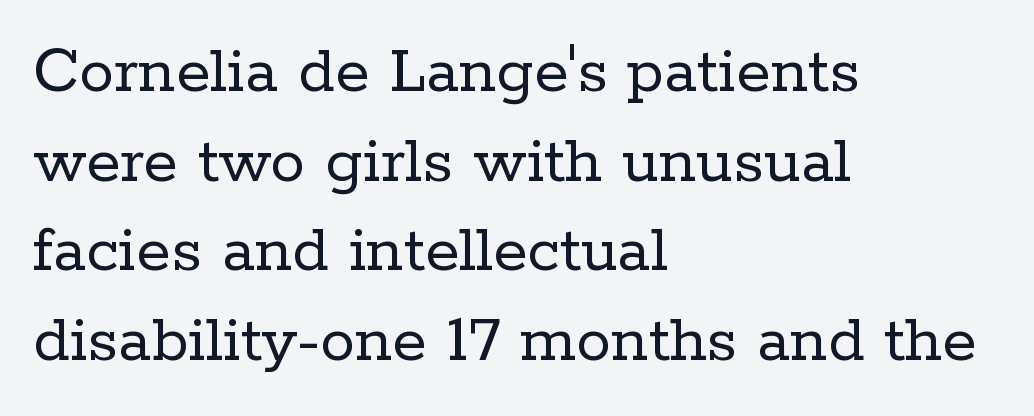
Q: Is the text bold? A: No.
Q: Is the text italic (slanted)? A: No, it is upright.
Q: Is the typeface a serif or a sans-serif typeface? A: Serif.
Q: Is the text underlined? A: No.
Q: How is the paragraph aligned? A: Left-aligned.
Q: Is the spacing between letters normal or unusually wide? A: Normal.
Q: Is the spacing between lines tight, normal or loose? A: Normal.
Q: Width (condensed, normal, or wide)? A: Normal.
Q: Stroke contrast? A: Low.
Q: x-height? A: Medium.
Q: Monospaced? A: No.
